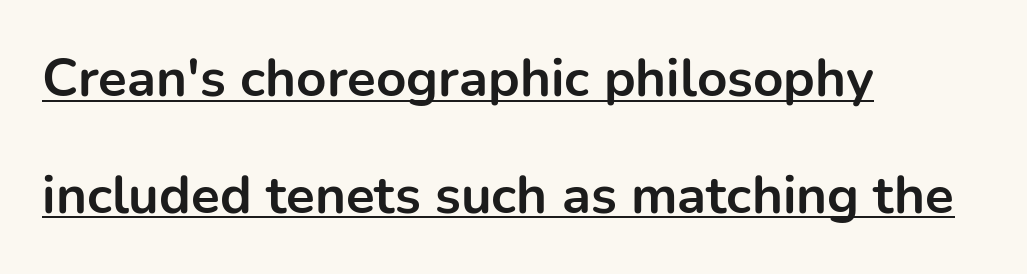
Each letter keeps its own natural width here, so spacing adapts to shape. The typesetter has applied underlining to the passage shown. Each new line begins a long way beneath the previous one. Leftover space on each line is placed entirely after the last word.
